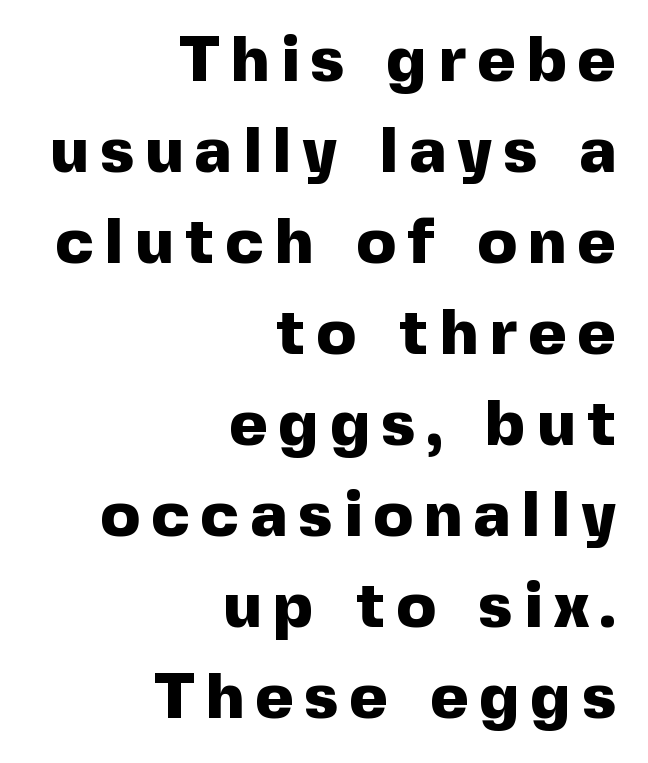
The image shows 65 px heavy sans-serif type, upright; set right-aligned, normal line spacing (1.4x), not underlined; a medium x-height.
